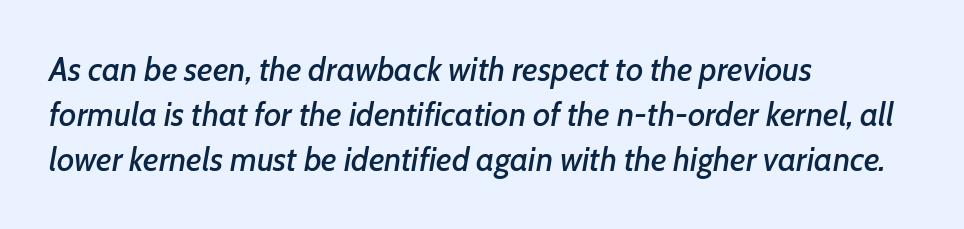
{"italic": "yes", "lean": "right", "slant_degrees": 7, "width": "normal", "stroke_contrast": "low", "x_height": "medium", "monospaced": "no", "underline": "no", "align": "left", "line_spacing": "normal", "line_spacing_ratio": 1.36, "letter_spacing": "normal", "letter_spacing_em": 0.0, "glyph_px": 33}
